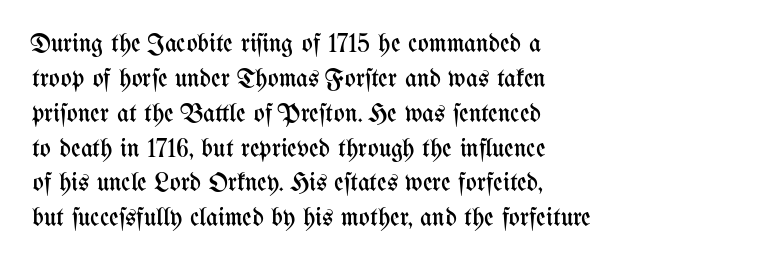
The image shows 26 px text type, upright; set left-aligned, normal line spacing (1.34x), normal letter spacing, not underlined.
